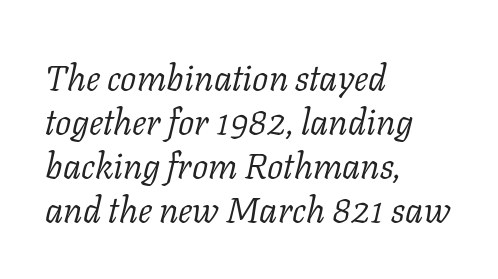
No extra ink here — the face is not bold. Note the varied advance widths — an 'i' is clearly narrower than an 'm'. This sample uses a serif face. A classic flush-left, rag-right setting is used for this passage. Italic? Definitely — the glyphs are oblique.
